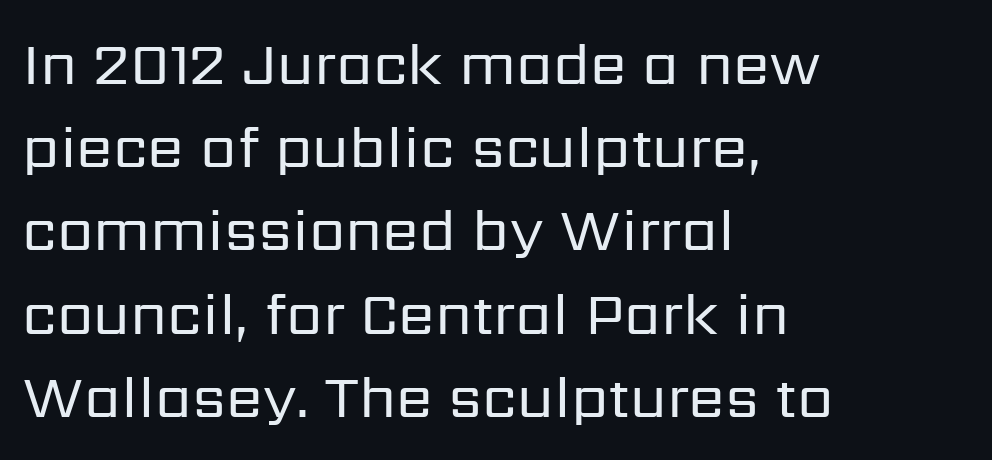
{"serif": "no", "italic": "no", "bold": "no", "weight": "regular", "width": "normal", "stroke_contrast": "low", "x_height": "medium", "monospaced": "no", "underline": "no", "align": "left", "line_spacing": "normal", "line_spacing_ratio": 1.41, "letter_spacing": "normal", "letter_spacing_em": 0.0, "glyph_px": 59}
